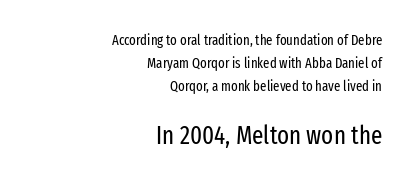
{"italic": "no", "bold": "no", "underline": "no", "align": "right", "line_spacing": "normal", "line_spacing_ratio": 1.64, "letter_spacing": "normal", "letter_spacing_em": 0.0, "larger_block": "second", "size_ratio": 1.79, "glyph_px": 25}
